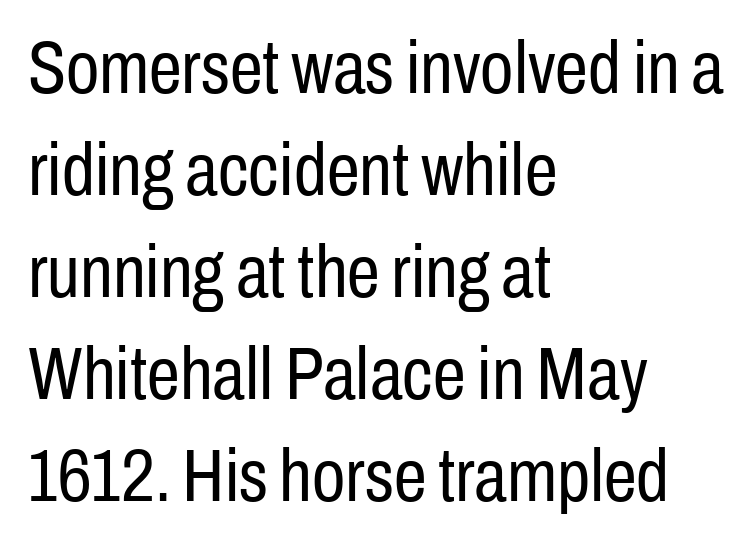
Q: Is the text bold? A: No.
Q: Is the text italic (slanted)? A: No, it is upright.
Q: Is the typeface a serif or a sans-serif typeface? A: Sans-serif.
Q: Is the text underlined? A: No.
Q: How is the paragraph aligned? A: Left-aligned.
Q: Is the spacing between letters normal or unusually wide? A: Normal.
Q: Is the spacing between lines tight, normal or loose? A: Normal.
Q: Width (condensed, normal, or wide)? A: Condensed.
Q: Stroke contrast? A: Low.
Q: x-height? A: Medium.
Q: Monospaced? A: No.
